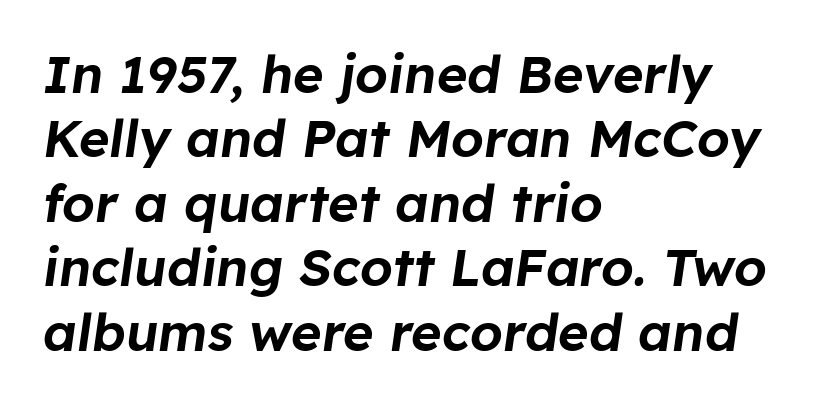
The image shows 52 px text type, italic (leaning right); set left-aligned, line spacing 1.24x, normal letter spacing, not underlined; low stroke contrast and a medium x-height.
